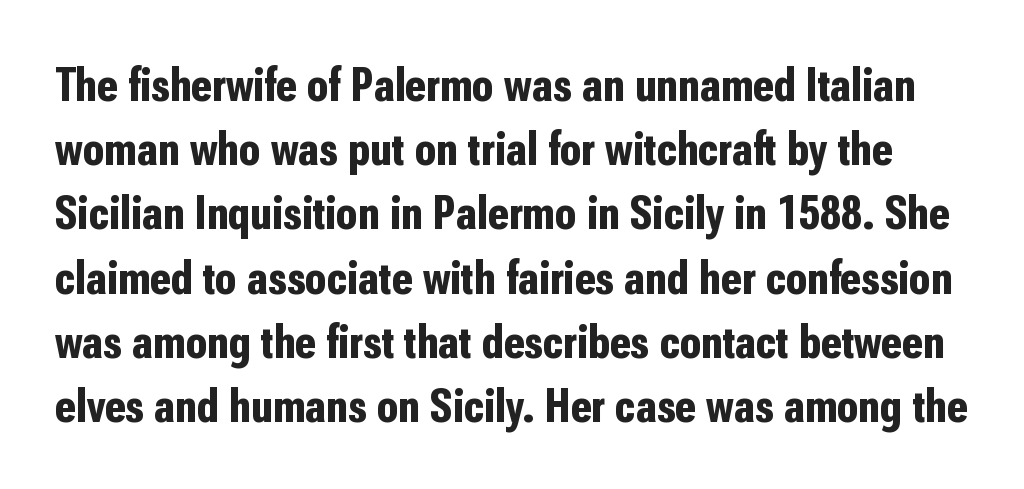
{"serif": "no", "italic": "no", "bold": "yes", "weight": "bold", "width": "condensed", "stroke_contrast": "low", "x_height": "medium", "monospaced": "no", "underline": "no", "line_spacing": "normal", "line_spacing_ratio": 1.31, "letter_spacing": "normal", "letter_spacing_em": 0.0, "glyph_px": 49}
